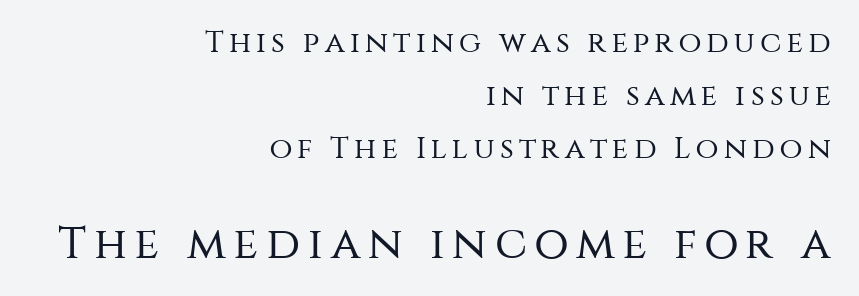
Q: Is the text bold? A: No.
Q: Is the text italic (slanted)? A: No, it is upright.
Q: Is the typeface a serif or a sans-serif typeface? A: Sans-serif.
Q: Is the text underlined? A: No.
Q: How is the paragraph aligned? A: Right-aligned.
Q: Which block of text is set in a larger size, the first (top) or the second (bottom)? A: The second (bottom) one.
Q: Width (condensed, normal, or wide)? A: Normal.
Q: Stroke contrast? A: Medium.
Q: x-height? A: Large.
Q: Monospaced? A: No.
